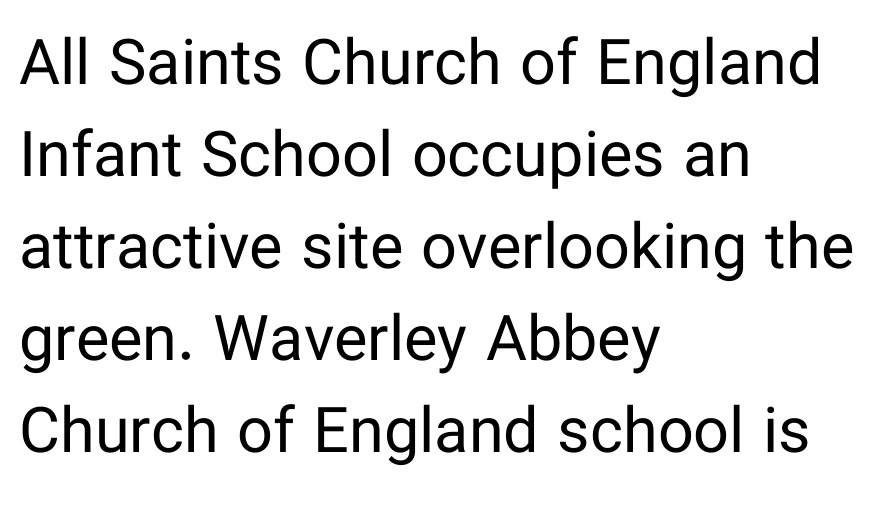
The image shows 63 px regular-weight sans-serif type, upright; set left-aligned, normal line spacing (1.46x), normal letter spacing, not underlined; low stroke contrast and a medium x-height.
